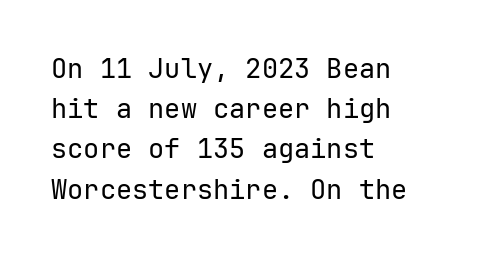
The paragraph shown leans on its left margin. Has an underline been added? It has not. The font's upright variant was chosen for this text. The cut favours lightness, reaching ordinary text weight at its darkest.
